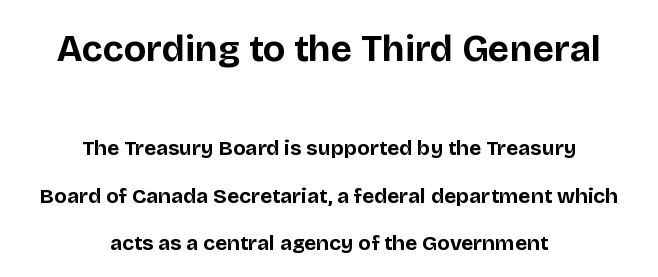
Varying glyph widths throughout — classic text-font behaviour. Check where the strokes stop: nothing finishes them off — pure sans. Plain, unruled lines of type. The letters in the upper block stand taller than those in the block below. Honestly, the rows look like they've been pulled way apart. Each line is balanced around a shared central axis.
